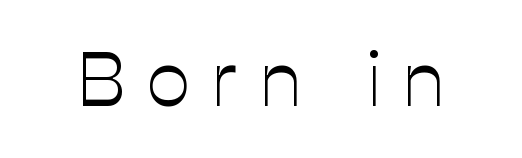
Q: Is the text bold? A: No.
Q: Is the text italic (slanted)? A: No, it is upright.
Q: Is the typeface a serif or a sans-serif typeface? A: Sans-serif.
Q: Is the text underlined? A: No.
Q: Is the spacing between letters normal or unusually wide? A: Unusually wide.
Q: Width (condensed, normal, or wide)? A: Normal.
Q: Stroke contrast? A: Low.
Q: x-height? A: Medium.
Q: Monospaced? A: No.
